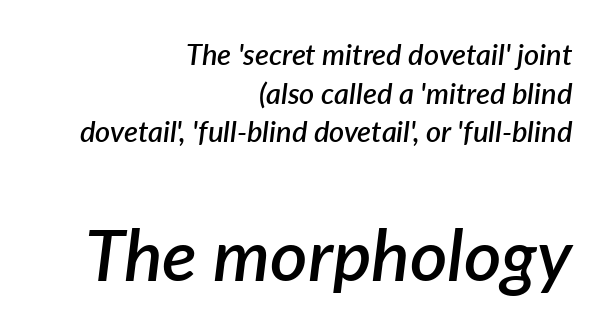
Q: Is the text bold? A: Semi-bold.
Q: Is the text italic (slanted)? A: Yes, it leans right by about 7 degrees.
Q: Is the text underlined? A: No.
Q: How is the paragraph aligned? A: Right-aligned.
Q: Is the spacing between letters normal or unusually wide? A: Normal.
Q: Is the spacing between lines tight, normal or loose? A: Normal.
Q: Which block of text is set in a larger size, the first (top) or the second (bottom)? A: The second (bottom) one.
Q: Width (condensed, normal, or wide)? A: Normal.
Q: Stroke contrast? A: Low.
Q: x-height? A: Medium.
Q: Monospaced? A: No.
